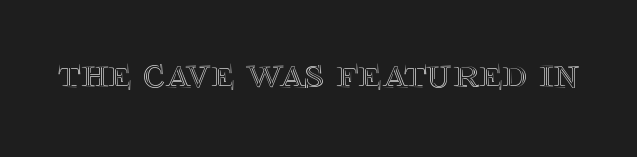
{"italic": "no", "width": "normal", "x_height": "large", "monospaced": "no", "underline": "no", "letter_spacing": "normal", "letter_spacing_em": 0.0, "glyph_px": 44}
